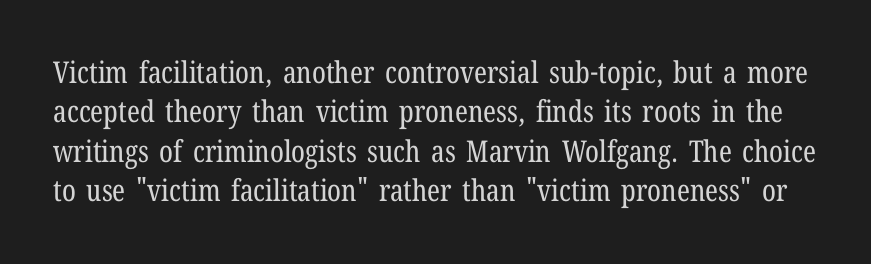
Examine the stroke ends and you'll spot serifs. The designer left line spacing at the default. Here the designer chose a conventional face with non-uniform glyph widths. Tall strokes in this sample are plumb rather than angled.
